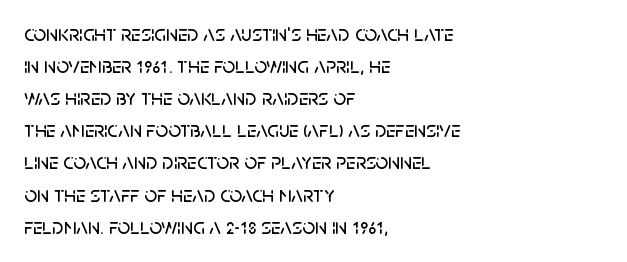
These lines were composed using upright roman letters. If you drew a ruler down the left edge, every line would touch it. In terms of leading, this rendering sits right in the middle. These lines keep a tight, regular rhythm from letter to letter. The glyphs are unaccompanied by any horizontal stroke below them.
